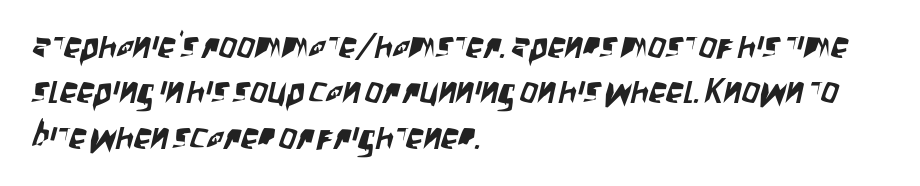
{"serif": "no", "width": "condensed", "stroke_contrast": "low", "x_height": "large", "monospaced": "no", "underline": "no", "align": "left", "line_spacing": "normal", "line_spacing_ratio": 1.3, "letter_spacing": "normal", "letter_spacing_em": 0.0, "glyph_px": 35}
